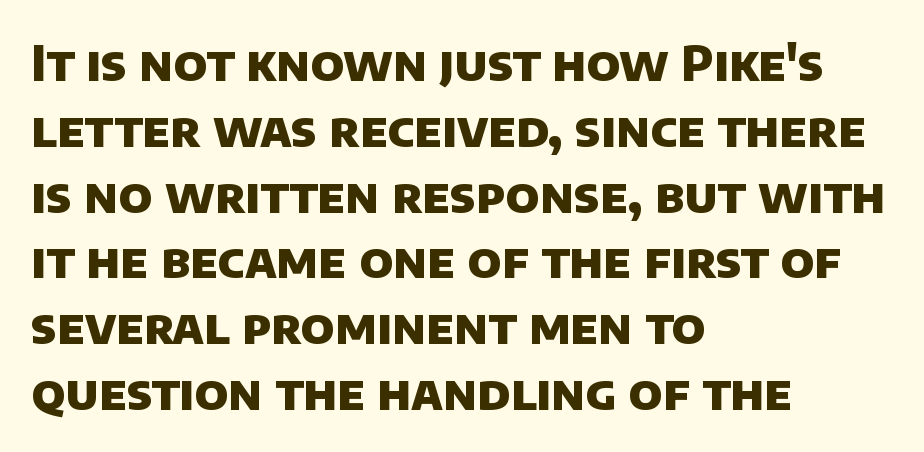
You could call the tracking neutral — neither tight nor loose. Line spacing here is normal. The lines in this sample share a left origin and differ only in where they stop. These lines carry a lot of weight — the face is fully bold.
